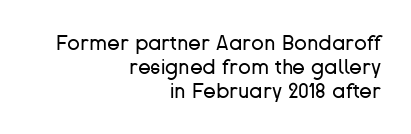
{"italic": "no", "bold": "no", "underline": "no", "align": "right", "line_spacing": "tight", "line_spacing_ratio": 1.14, "letter_spacing": "normal", "letter_spacing_em": 0.0, "glyph_px": 21}
